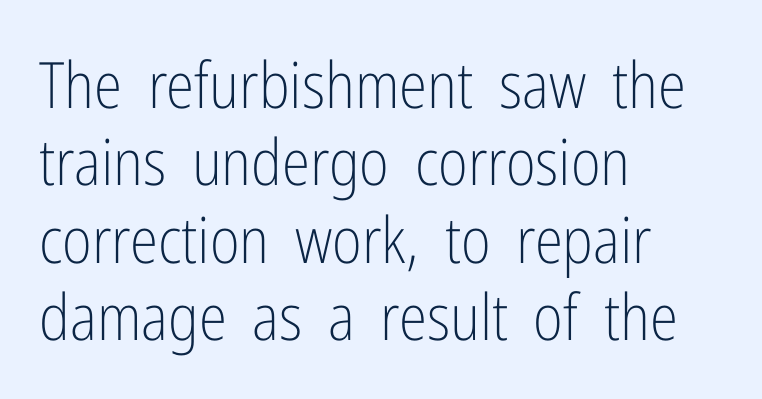
The image shows 64 px light, condensed sans-serif type, upright; set left-aligned, line spacing 1.21x, normal letter spacing, not underlined; low stroke contrast and a medium x-height.
